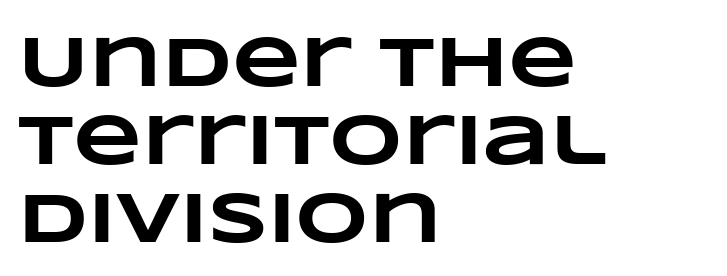
Note the varied advance widths — an 'i' is clearly narrower than an 'm'. Caption: standard tracking, unaltered. Heavy, bold letterforms. Rows of type sit shoulder to shoulder in the vertical direction.
